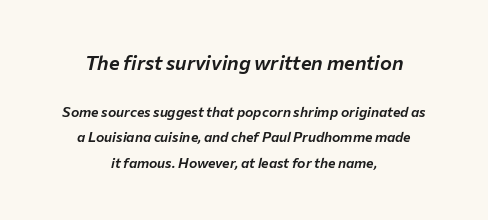
The image shows 20 px text type, italic (leaning right); set centered, line spacing 1.83x, normal letter spacing, not underlined; the first (top) block is 1.43x larger.
